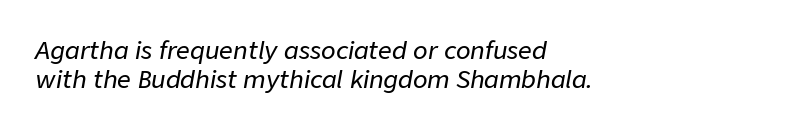
The image shows 24 px text type, italic (leaning right); set left-aligned, line spacing 1.2x, normal letter spacing, not underlined.
